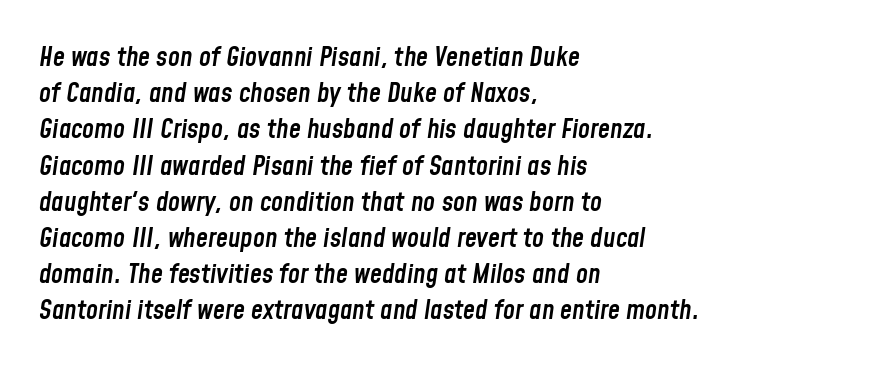
{"italic": "yes", "lean": "right", "slant_degrees": 8, "bold": "semi", "underline": "no", "align": "left", "line_spacing": "normal", "line_spacing_ratio": 1.34, "letter_spacing": "normal", "letter_spacing_em": 0.0, "glyph_px": 27}
